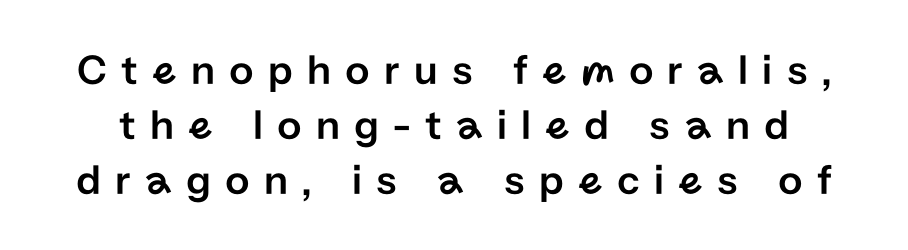
Q: Is the text italic (slanted)? A: No, it is upright.
Q: Is the typeface a serif or a sans-serif typeface? A: Sans-serif.
Q: Is the text underlined? A: No.
Q: Is the spacing between letters normal or unusually wide? A: Unusually wide.
Q: Is the spacing between lines tight, normal or loose? A: Normal.
Q: Width (condensed, normal, or wide)? A: Normal.
Q: Stroke contrast? A: Low.
Q: x-height? A: Medium.
Q: Monospaced? A: No.
